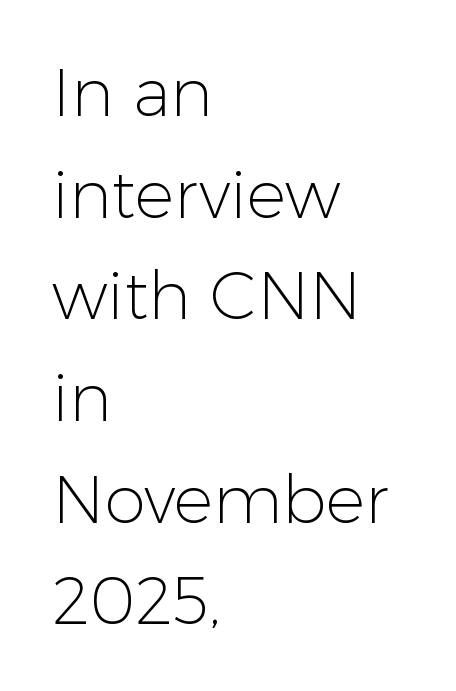
Q: Is the text bold? A: No.
Q: Is the text italic (slanted)? A: No, it is upright.
Q: Is the typeface a serif or a sans-serif typeface? A: Sans-serif.
Q: Is the text underlined? A: No.
Q: How is the paragraph aligned? A: Left-aligned.
Q: Is the spacing between letters normal or unusually wide? A: Normal.
Q: Is the spacing between lines tight, normal or loose? A: Normal.
Q: Width (condensed, normal, or wide)? A: Normal.
Q: Stroke contrast? A: Low.
Q: x-height? A: Medium.
Q: Monospaced? A: No.
